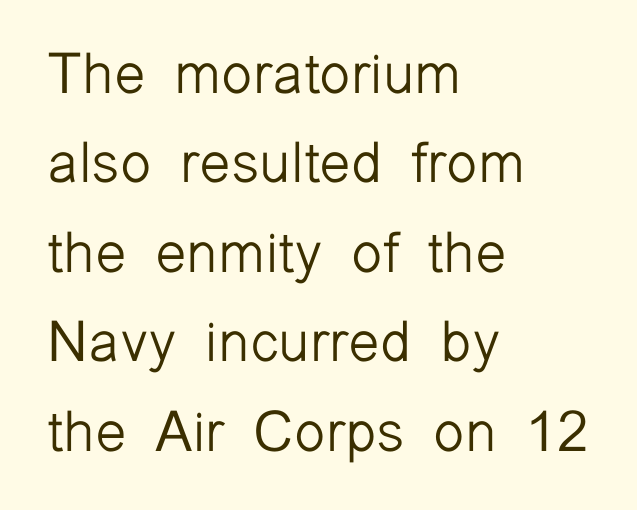
Q: Is the text bold? A: No.
Q: Is the text italic (slanted)? A: No, it is upright.
Q: Is the typeface a serif or a sans-serif typeface? A: Sans-serif.
Q: Is the text underlined? A: No.
Q: How is the paragraph aligned? A: Left-aligned.
Q: Is the spacing between letters normal or unusually wide? A: Normal.
Q: Is the spacing between lines tight, normal or loose? A: Normal.
Q: Width (condensed, normal, or wide)? A: Normal.
Q: Stroke contrast? A: Low.
Q: x-height? A: Medium.
Q: Monospaced? A: No.
